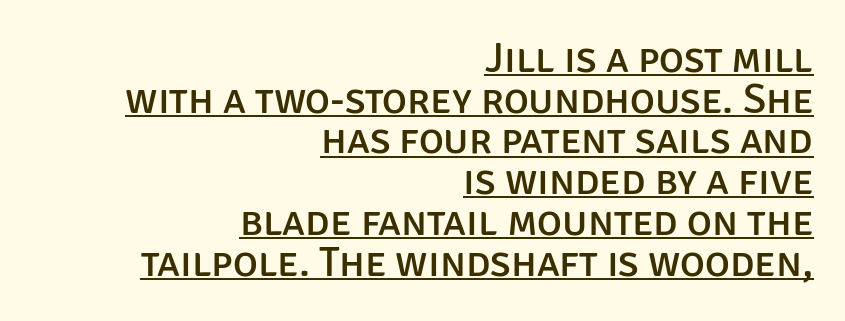
{"serif": "no", "italic": "no", "width": "normal", "stroke_contrast": "low", "x_height": "large", "monospaced": "no", "underline": "yes", "align": "right", "line_spacing": "tight", "line_spacing_ratio": 0.97, "letter_spacing": "normal", "letter_spacing_em": 0.0, "glyph_px": 42}
